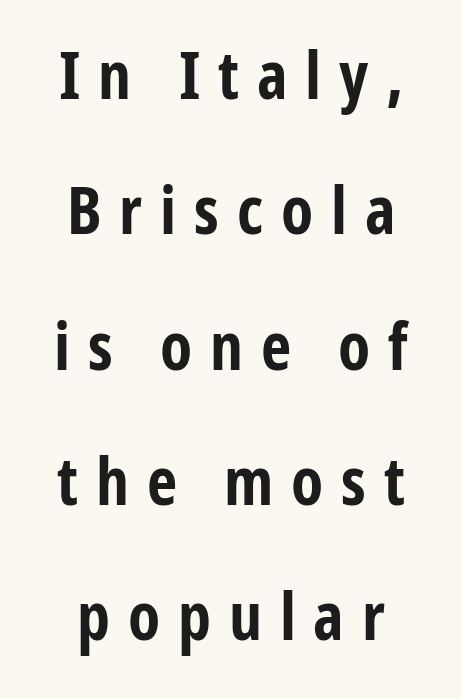
{"serif": "no", "italic": "no", "bold": "yes", "weight": "bold", "width": "condensed", "stroke_contrast": "low", "x_height": "medium", "monospaced": "no", "underline": "no", "align": "center", "line_spacing": "loose", "line_spacing_ratio": 2.05, "letter_spacing": "wide", "letter_spacing_em": 0.27, "glyph_px": 66}
